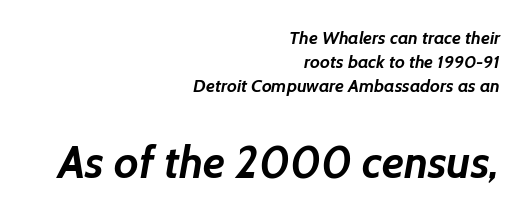
What stands out about the letter spacing? Nothing — it is the standard amount. Note: smaller setting up top, larger setting below. Type without underlining. This is sans-serif lettering, the kind often seen on screens and signage. Proportional: the letters do not fall into vertical columns.
